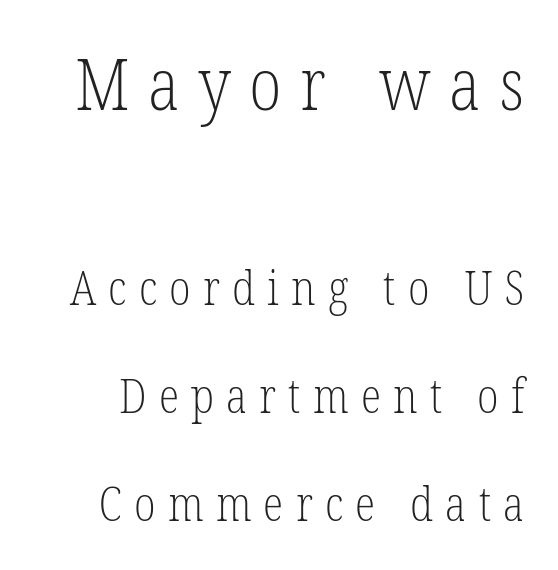
The image shows 71 px light, condensed serif type, upright; set loose line spacing (2.3x), unusually wide letter spacing (+0.26 em), not underlined; the first (top) block is 1.51x larger; low stroke contrast and a medium x-height.
